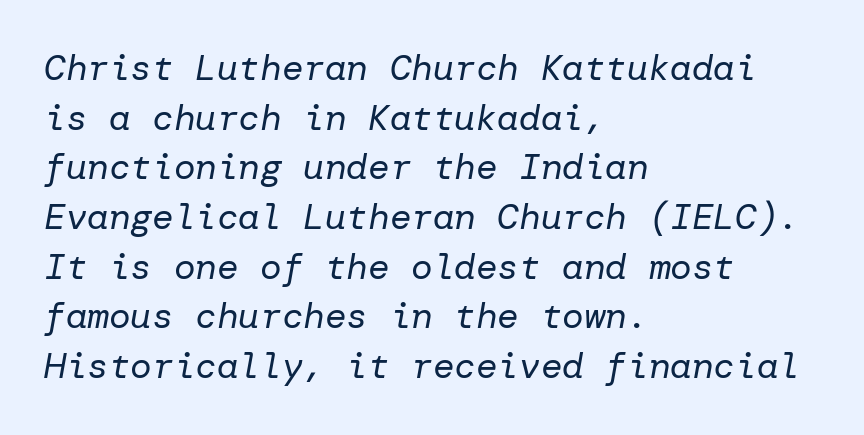
{"italic": "yes", "lean": "right", "slant_degrees": 10, "bold": "no", "weight": "regular", "width": "normal", "stroke_contrast": "low", "x_height": "medium", "underline": "no", "align": "left", "line_spacing": "normal", "line_spacing_ratio": 1.38, "letter_spacing": "normal", "letter_spacing_em": 0.0, "glyph_px": 36}
